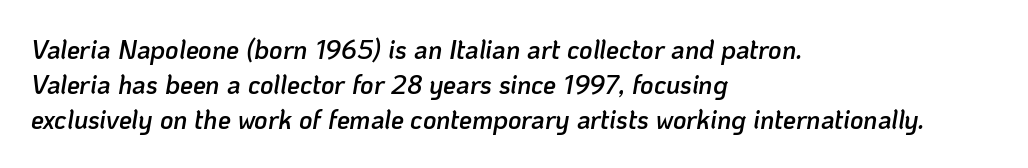
The image shows 26 px text type, italic (leaning right); set left-aligned, normal line spacing (1.35x), normal letter spacing, not underlined.
